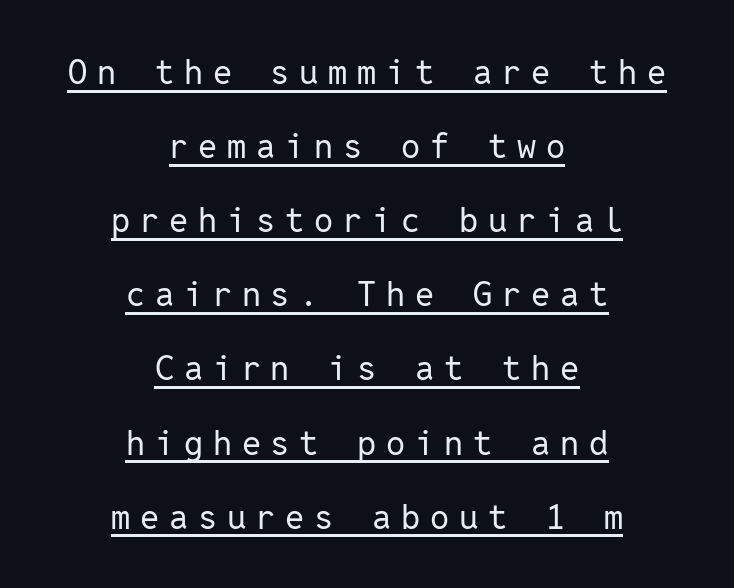
The image shows 34 px regular-weight sans-serif type, upright, monospaced; set centered, loose line spacing (2.18x), unusually wide letter spacing (+0.29 em), underlined; low stroke contrast and a medium x-height.
